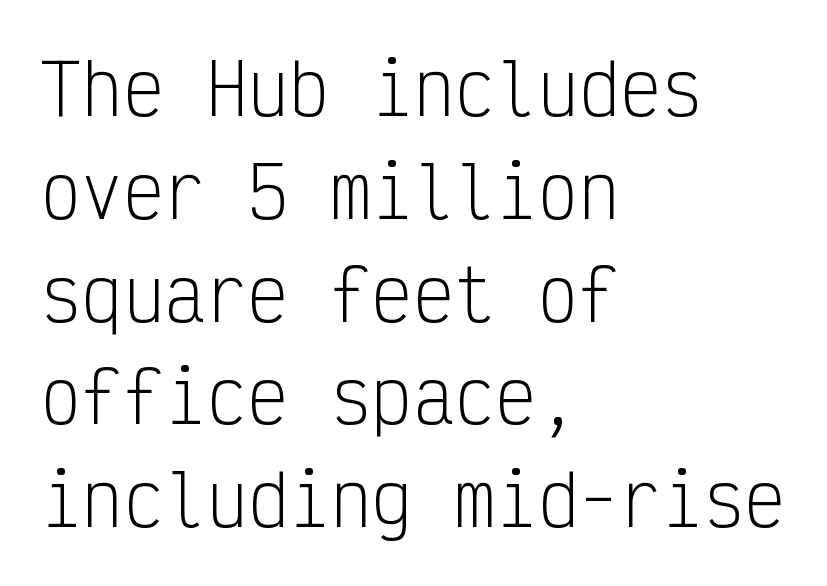
{"serif": "no", "italic": "no", "bold": "no", "weight": "light", "width": "condensed", "stroke_contrast": "low", "x_height": "medium", "monospaced": "yes", "underline": "no", "align": "left", "line_spacing": "normal", "line_spacing_ratio": 1.49, "letter_spacing": "normal", "letter_spacing_em": 0.0, "glyph_px": 69}
